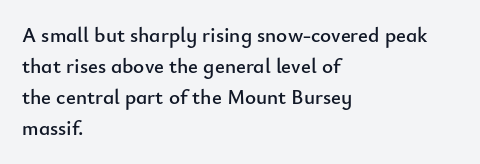
There is no visible air inserted between adjacent glyphs. Alignment: flush left. The words here are not underlined. The axis of the letterforms is exactly vertical. The designer left line spacing at the default.
